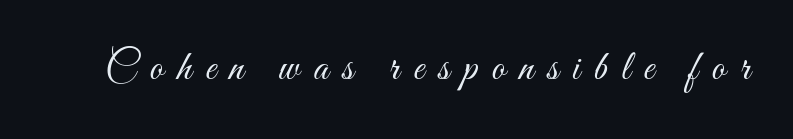
A typesetter would call this proportional, since set widths differ per character. Quick note: underline off. There is plenty of visible air inserted between adjacent glyphs. Heft: none added — not bold.
